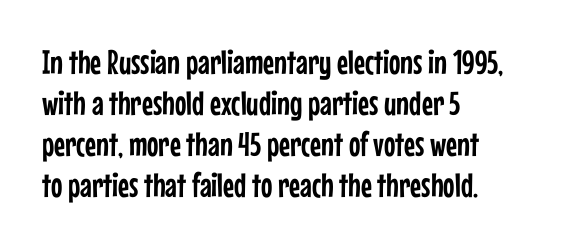
Q: Is the text italic (slanted)? A: No, it is upright.
Q: Is the typeface a serif or a sans-serif typeface? A: Sans-serif.
Q: Is the text underlined? A: No.
Q: How is the paragraph aligned? A: Left-aligned.
Q: Is the spacing between letters normal or unusually wide? A: Normal.
Q: Width (condensed, normal, or wide)? A: Condensed.
Q: Stroke contrast? A: Low.
Q: x-height? A: Medium.
Q: Monospaced? A: No.
